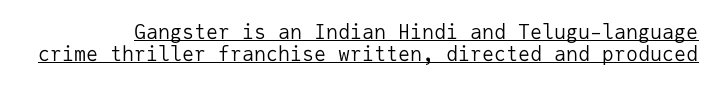
The lettering is marked with a stroke running underneath it. How would I describe the line gaps? Narrow and economical. In terms of posture, this sample is upright. The letterforms sit shoulder to shoulder at normal distance.
